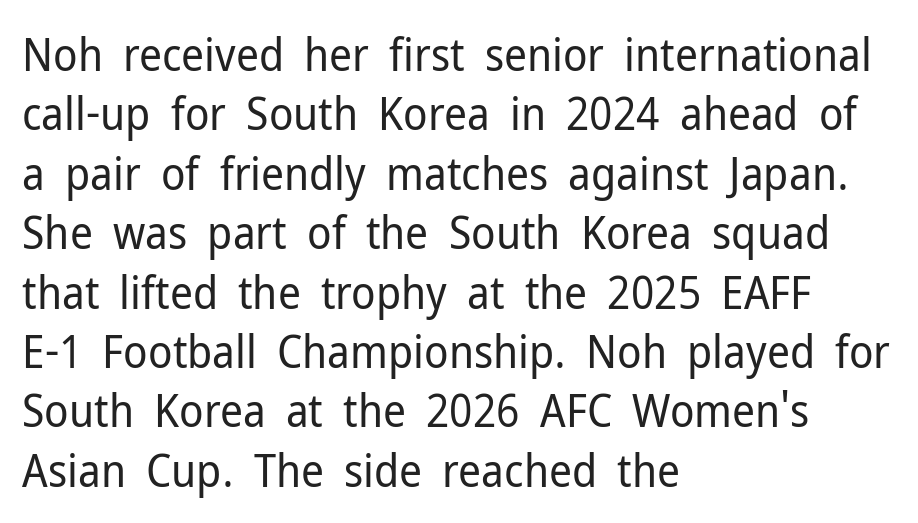
The image shows 45 px regular-weight sans-serif type, upright; set left-aligned, normal line spacing (1.32x), normal letter spacing, not underlined; low stroke contrast and a medium x-height.
